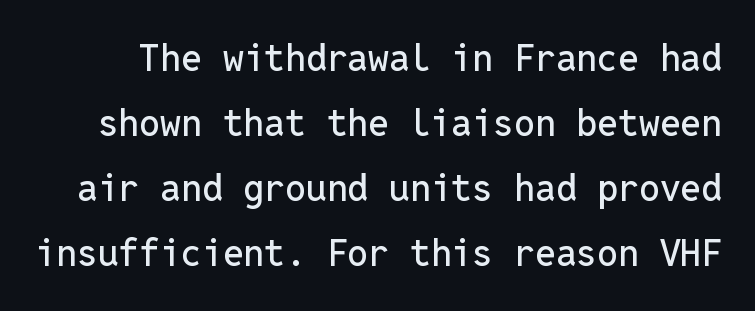
Q: Is the text italic (slanted)? A: No, it is upright.
Q: Is the typeface a serif or a sans-serif typeface? A: Sans-serif.
Q: Is the text underlined? A: No.
Q: Is the spacing between letters normal or unusually wide? A: Normal.
Q: Width (condensed, normal, or wide)? A: Normal.
Q: Stroke contrast? A: Low.
Q: x-height? A: Medium.
Q: Monospaced? A: Yes.
